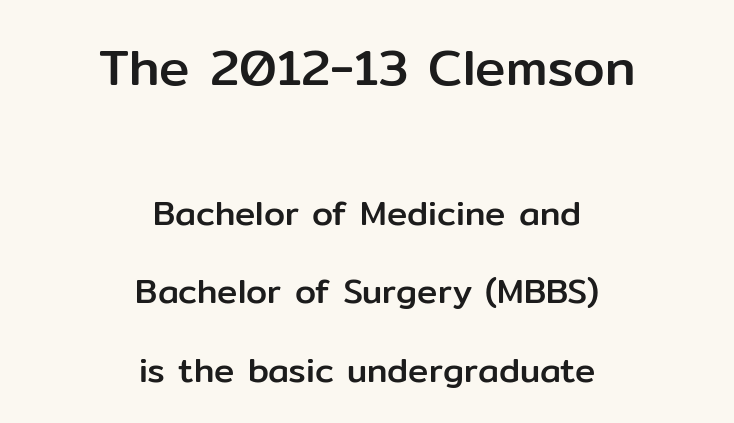
{"serif": "no", "italic": "no", "width": "normal", "stroke_contrast": "low", "x_height": "medium", "monospaced": "no", "underline": "no", "align": "center", "line_spacing": "loose", "line_spacing_ratio": 2.31, "letter_spacing": "normal", "letter_spacing_em": 0.0, "larger_block": "first", "size_ratio": 1.5, "glyph_px": 51}
